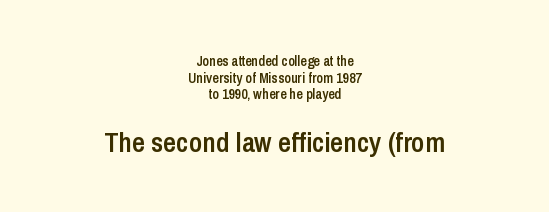
Q: Is the text bold? A: Semi-bold.
Q: Is the text italic (slanted)? A: No, it is upright.
Q: Is the typeface a serif or a sans-serif typeface? A: Sans-serif.
Q: Is the text underlined? A: No.
Q: How is the paragraph aligned? A: Centered.
Q: Is the spacing between letters normal or unusually wide? A: Normal.
Q: Which block of text is set in a larger size, the first (top) or the second (bottom)? A: The second (bottom) one.
Q: Width (condensed, normal, or wide)? A: Condensed.
Q: Stroke contrast? A: Low.
Q: x-height? A: Medium.
Q: Monospaced? A: No.
